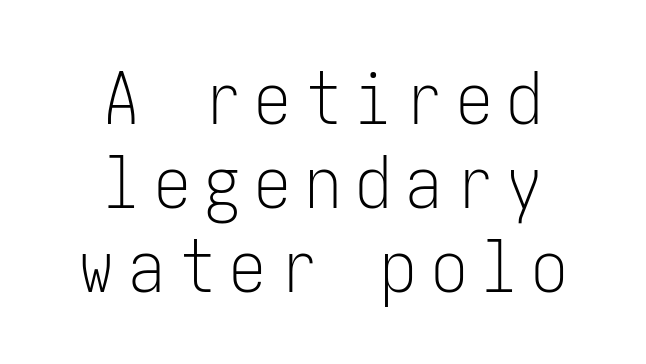
The image shows 73 px light, condensed sans-serif type, upright; set centered, tight line spacing (1.15x), not underlined; low stroke contrast and a medium x-height.
